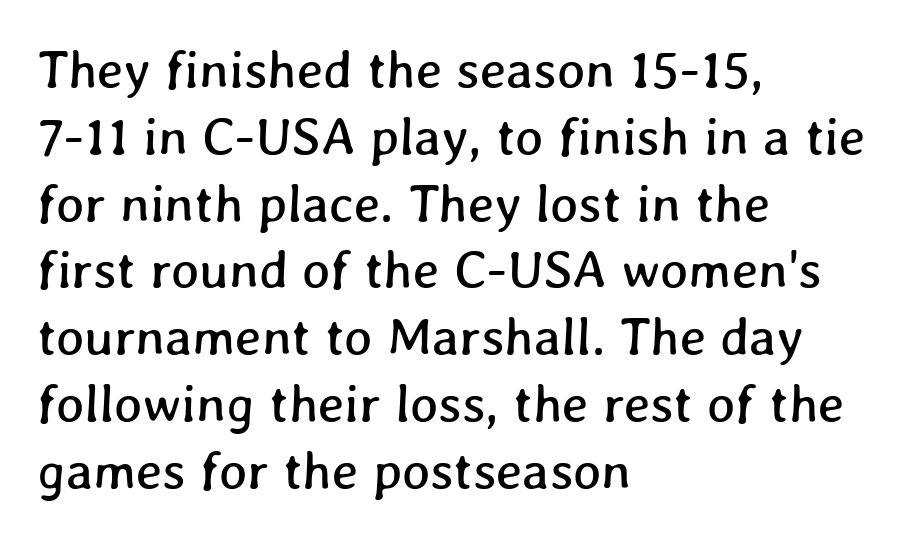
{"width": "normal", "stroke_contrast": "low", "x_height": "medium", "monospaced": "no", "underline": "no", "align": "left", "line_spacing": "normal", "line_spacing_ratio": 1.26, "letter_spacing": "normal", "letter_spacing_em": 0.0, "glyph_px": 53}
